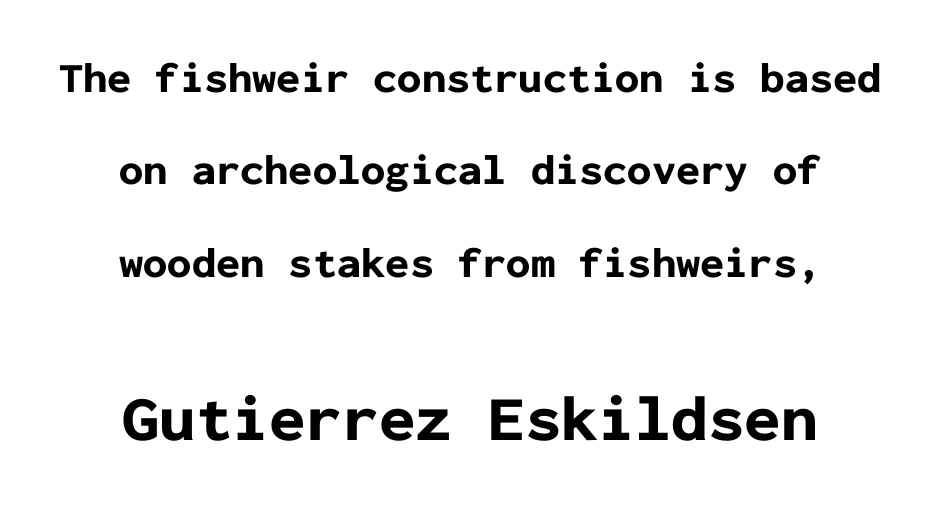
Q: Is the text bold? A: Yes.
Q: Is the text italic (slanted)? A: No, it is upright.
Q: Is the typeface a serif or a sans-serif typeface? A: Sans-serif.
Q: Is the text underlined? A: No.
Q: How is the paragraph aligned? A: Centered.
Q: Is the spacing between letters normal or unusually wide? A: Normal.
Q: Is the spacing between lines tight, normal or loose? A: Loose.
Q: Which block of text is set in a larger size, the first (top) or the second (bottom)? A: The second (bottom) one.
Q: Width (condensed, normal, or wide)? A: Normal.
Q: Stroke contrast? A: Low.
Q: x-height? A: Medium.
Q: Monospaced? A: Yes.
